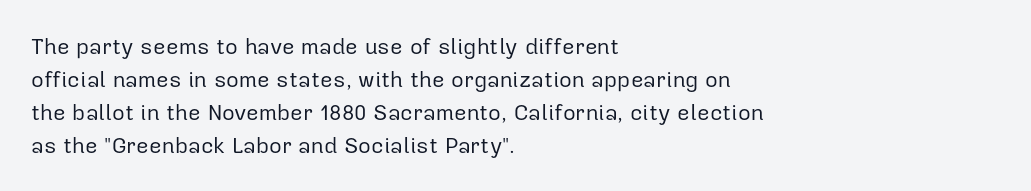
Q: Is the text bold? A: No.
Q: Is the text italic (slanted)? A: No, it is upright.
Q: Is the text underlined? A: No.
Q: How is the paragraph aligned? A: Left-aligned.
Q: Is the spacing between letters normal or unusually wide? A: Normal.
Q: Is the spacing between lines tight, normal or loose? A: Normal.
